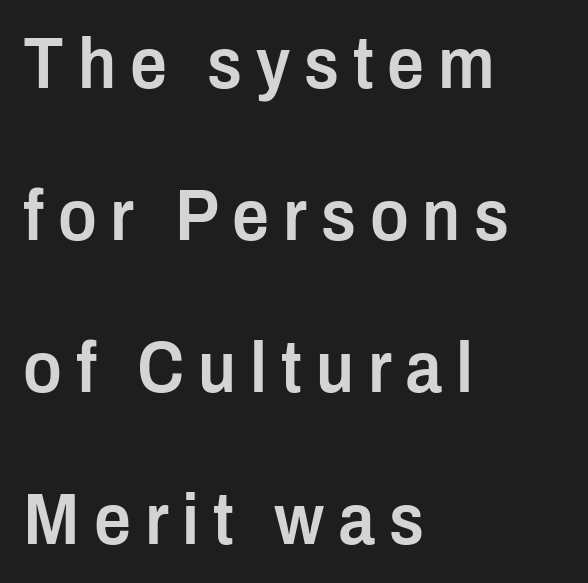
The image shows 73 px semibold, condensed sans-serif type, upright; set left-aligned, loose line spacing (2.08x), not underlined; low stroke contrast and a medium x-height.
